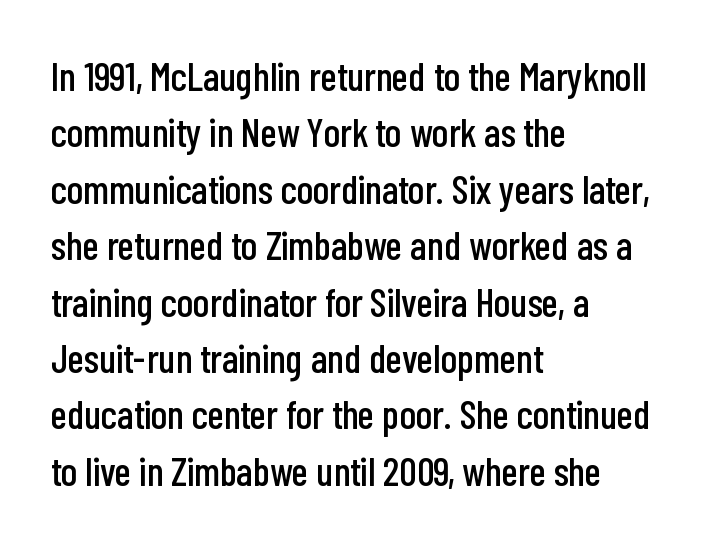
The image shows 40 px condensed sans-serif type, upright; set left-aligned, normal line spacing (1.41x), normal letter spacing, not underlined; low stroke contrast and a medium x-height.
